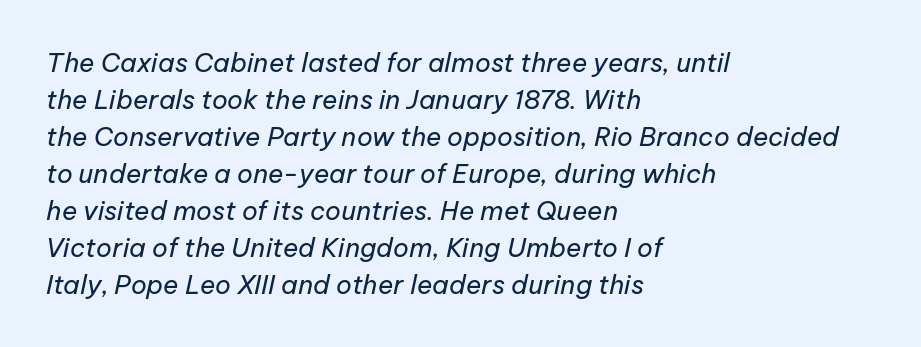
Where is the straight margin? On the left. Unmarked baselines from the first word to the last. Heft: none added — not bold. The font's italic variant was chosen for this text. Glyph-to-glyph distance matches everyday printed text. The designer left line spacing at the default.
